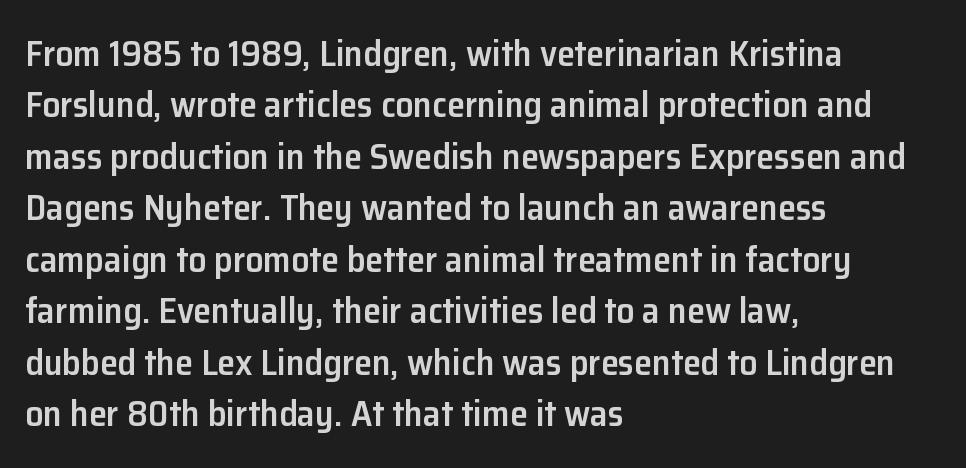
The strip under each line holds only bare page. The rendering uses natural spacing where letterforms have individual widths. Glyph-to-glyph distance matches everyday printed text. This rendering employs a face without finishing strokes, i.e., a sans-serif.
